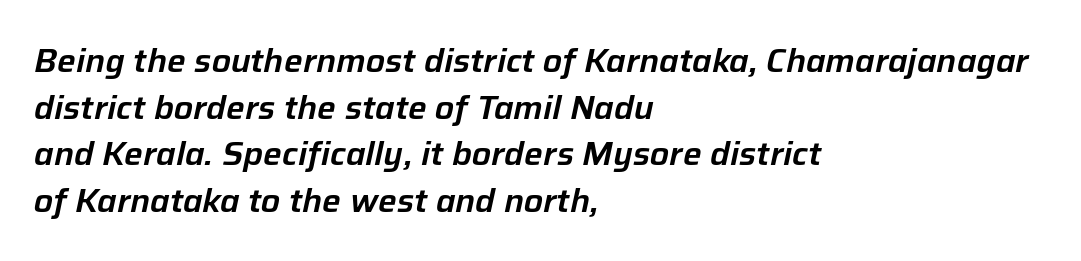
The image shows 33 px text type, italic (leaning right); set left-aligned, normal line spacing (1.41x), normal letter spacing, not underlined; low stroke contrast and a medium x-height.
